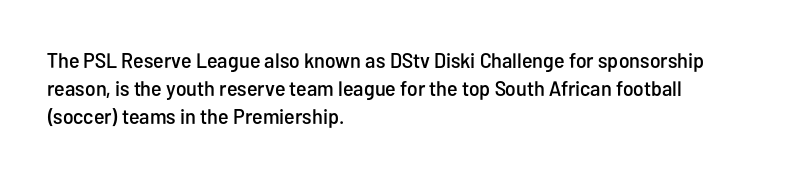
Q: Is the text italic (slanted)? A: No, it is upright.
Q: Is the text underlined? A: No.
Q: How is the paragraph aligned? A: Left-aligned.
Q: Is the spacing between letters normal or unusually wide? A: Normal.
Q: Is the spacing between lines tight, normal or loose? A: Normal.
